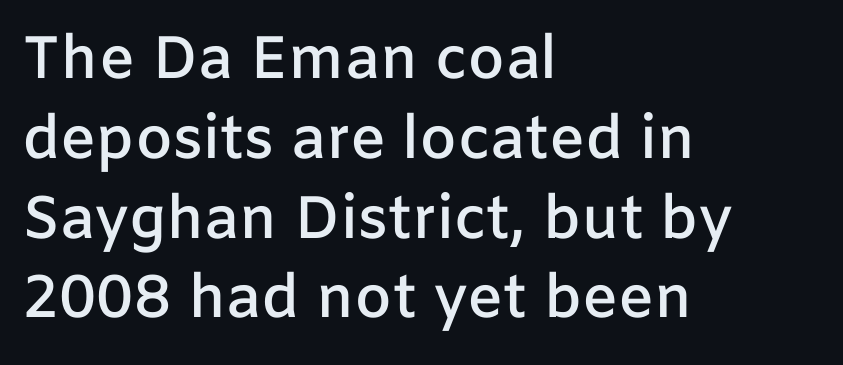
{"serif": "no", "italic": "no", "bold": "semi", "weight": "semibold", "width": "normal", "stroke_contrast": "low", "x_height": "medium", "monospaced": "no", "underline": "no", "align": "left", "line_spacing": "normal", "line_spacing_ratio": 1.33, "letter_spacing": "normal", "letter_spacing_em": 0.0, "glyph_px": 60}
